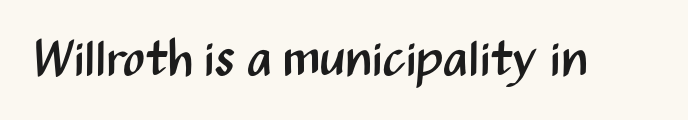
The image shows 51 px regular-weight, condensed sans-serif type, upright; set normal letter spacing, not underlined; medium stroke contrast and a medium x-height.
